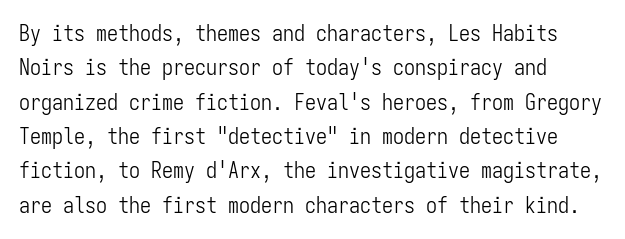
{"italic": "no", "bold": "no", "underline": "no", "align": "left", "line_spacing": "normal", "line_spacing_ratio": 1.56, "letter_spacing": "normal", "letter_spacing_em": 0.0, "glyph_px": 22}
